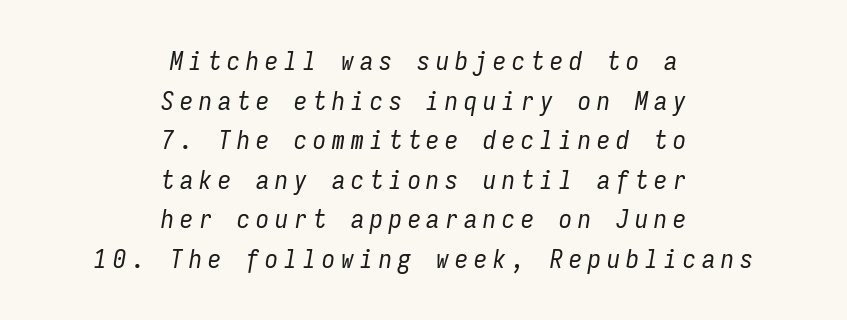
Q: Is the text bold? A: No.
Q: Is the text italic (slanted)? A: Yes, it leans right by about 9 degrees.
Q: Is the text underlined? A: No.
Q: How is the paragraph aligned? A: Centered.
Q: Is the spacing between letters normal or unusually wide? A: Unusually wide.
Q: Is the spacing between lines tight, normal or loose? A: Normal.
